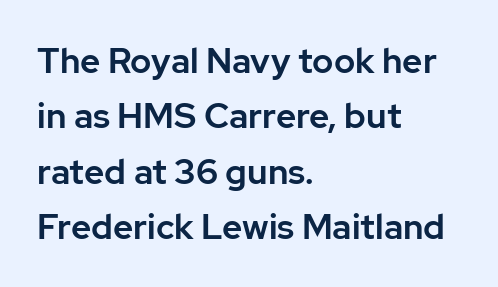
Posture: straight, roman, zero tilt. Stroke terminals: plain, sans-serif. Leading: standard. The rendering uses natural spacing where letterforms have individual widths. Is the letter spacing exaggerated? No — it looks like the ordinary default. The rag falls on the right side of this text block.
